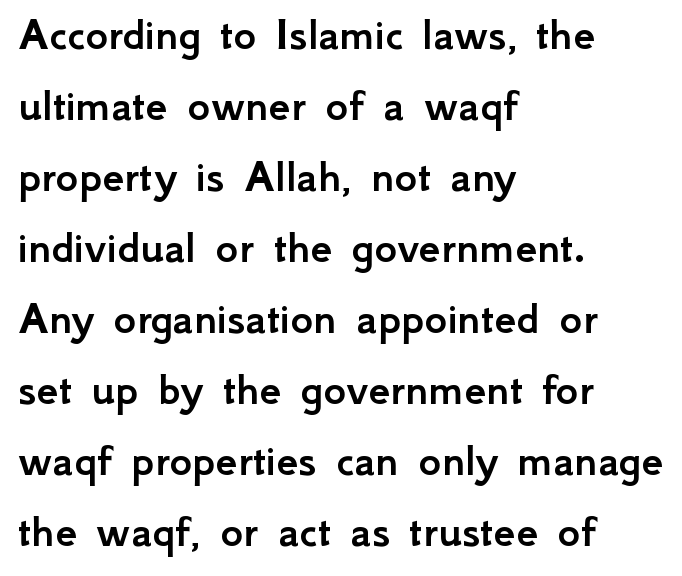
Q: Is the text italic (slanted)? A: No, it is upright.
Q: Is the typeface a serif or a sans-serif typeface? A: Sans-serif.
Q: Is the text underlined? A: No.
Q: How is the paragraph aligned? A: Left-aligned.
Q: Is the spacing between letters normal or unusually wide? A: Normal.
Q: Is the spacing between lines tight, normal or loose? A: Normal.
Q: Width (condensed, normal, or wide)? A: Normal.
Q: Stroke contrast? A: Low.
Q: x-height? A: Small.
Q: Monospaced? A: No.
